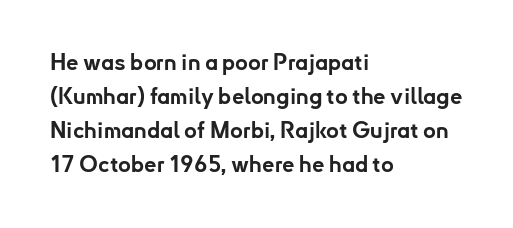
Underline: absent. Default kerning and tracking; the words read as compact shapes. Successive baselines arrive at the customary interval. You can tell it's not italic because the verticals are truly vertical. One-word summary of the alignment: left. These lines carry a lot of weight — the face is fully bold.
